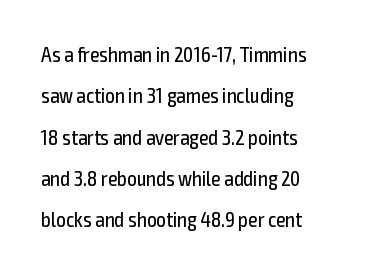
{"italic": "no", "bold": "no", "underline": "no", "align": "left", "line_spacing": "loose", "line_spacing_ratio": 1.97, "letter_spacing": "normal", "letter_spacing_em": 0.0, "glyph_px": 21}
